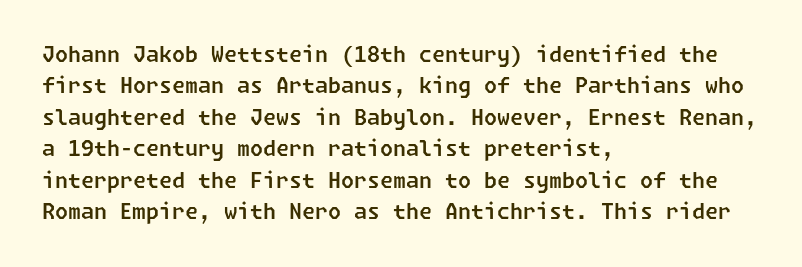
{"underline": "no", "align": "left", "line_spacing": "normal", "line_spacing_ratio": 1.5, "letter_spacing": "normal", "letter_spacing_em": 0.0, "glyph_px": 21}
